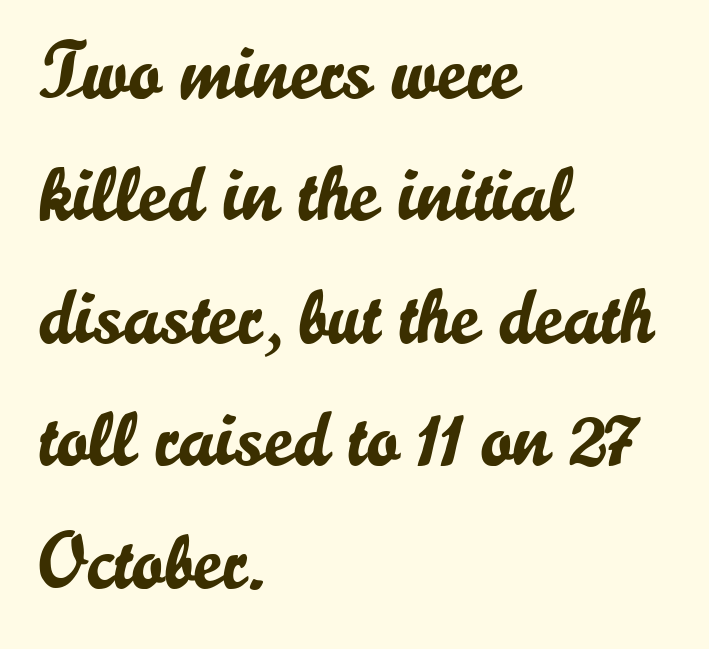
Q: Is the text italic (slanted)? A: Yes.
Q: Is the typeface a serif or a sans-serif typeface? A: Sans-serif.
Q: Is the text underlined? A: No.
Q: How is the paragraph aligned? A: Left-aligned.
Q: Is the spacing between letters normal or unusually wide? A: Normal.
Q: Is the spacing between lines tight, normal or loose? A: Normal.
Q: Width (condensed, normal, or wide)? A: Normal.
Q: Stroke contrast? A: Low.
Q: x-height? A: Small.
Q: Monospaced? A: No.
